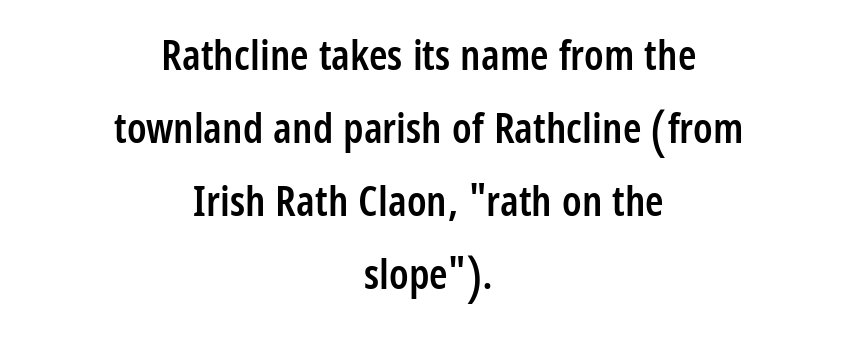
The image shows 42 px semibold, condensed sans-serif type, upright; set centered, line spacing 1.74x, normal letter spacing, not underlined; low stroke contrast and a medium x-height.
